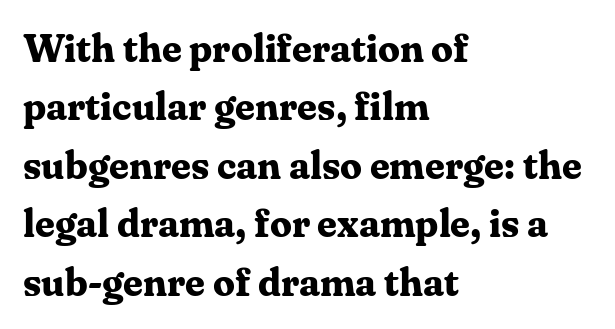
Q: Is the text bold? A: Yes.
Q: Is the text italic (slanted)? A: No, it is upright.
Q: Is the typeface a serif or a sans-serif typeface? A: Serif.
Q: Is the text underlined? A: No.
Q: How is the paragraph aligned? A: Left-aligned.
Q: Is the spacing between letters normal or unusually wide? A: Normal.
Q: Is the spacing between lines tight, normal or loose? A: Normal.
Q: Width (condensed, normal, or wide)? A: Normal.
Q: Stroke contrast? A: Medium.
Q: x-height? A: Medium.
Q: Monospaced? A: No.
